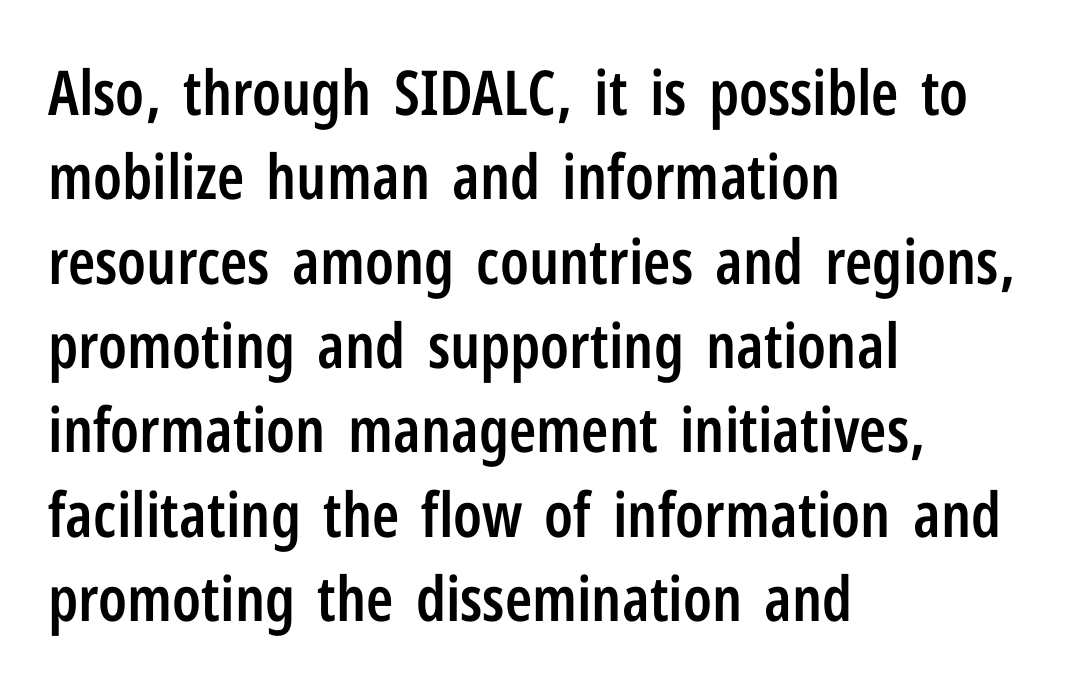
Q: Is the text bold? A: Semi-bold.
Q: Is the text italic (slanted)? A: No, it is upright.
Q: Is the typeface a serif or a sans-serif typeface? A: Sans-serif.
Q: Is the text underlined? A: No.
Q: How is the paragraph aligned? A: Left-aligned.
Q: Is the spacing between letters normal or unusually wide? A: Normal.
Q: Is the spacing between lines tight, normal or loose? A: Normal.
Q: Width (condensed, normal, or wide)? A: Condensed.
Q: Stroke contrast? A: Low.
Q: x-height? A: Medium.
Q: Monospaced? A: No.
